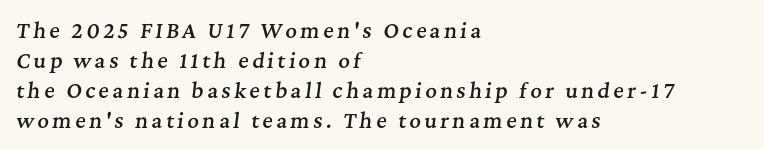
Q: Is the text bold? A: Semi-bold.
Q: Is the text italic (slanted)? A: Yes, it leans right by about 7 degrees.
Q: Is the text underlined? A: No.
Q: How is the paragraph aligned? A: Left-aligned.
Q: Is the spacing between lines tight, normal or loose? A: Normal.
